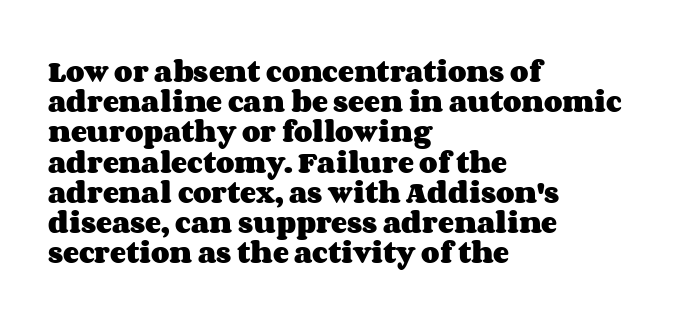
The image shows 24 px bold type, upright; set left-aligned, normal line spacing (1.26x), normal letter spacing, not underlined.
